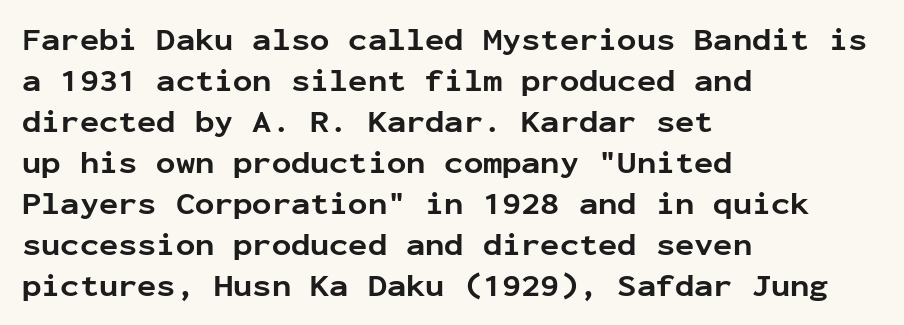
The image shows 32 px bold sans-serif type, upright, monospaced; set left-aligned, normal line spacing (1.28x), normal letter spacing, not underlined; low stroke contrast and a medium x-height.
